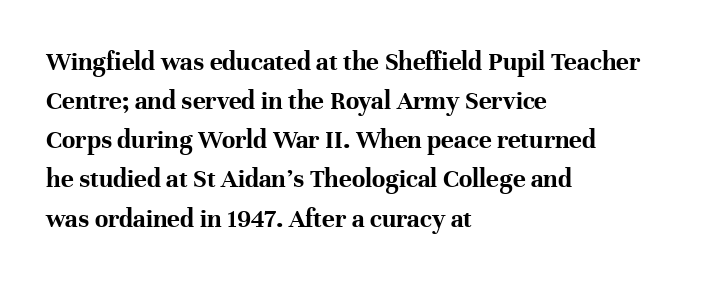
Q: Is the text bold? A: Yes.
Q: Is the text italic (slanted)? A: No, it is upright.
Q: Is the text underlined? A: No.
Q: How is the paragraph aligned? A: Left-aligned.
Q: Is the spacing between letters normal or unusually wide? A: Normal.
Q: Is the spacing between lines tight, normal or loose? A: Normal.
